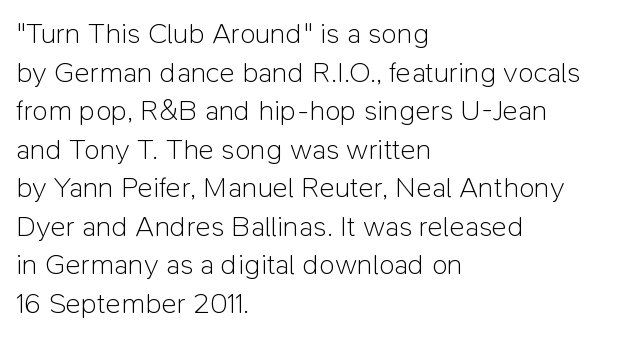
Q: Is the text bold? A: No.
Q: Is the text italic (slanted)? A: No, it is upright.
Q: Is the typeface a serif or a sans-serif typeface? A: Sans-serif.
Q: Is the text underlined? A: No.
Q: How is the paragraph aligned? A: Left-aligned.
Q: Is the spacing between letters normal or unusually wide? A: Normal.
Q: Is the spacing between lines tight, normal or loose? A: Normal.
Q: Width (condensed, normal, or wide)? A: Normal.
Q: Stroke contrast? A: Low.
Q: x-height? A: Medium.
Q: Monospaced? A: No.
